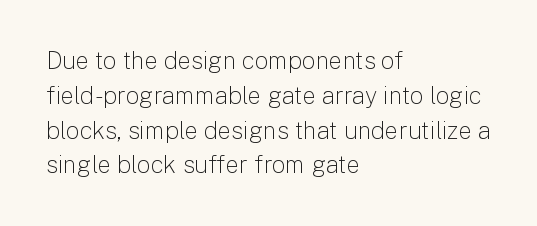
The image shows 24 px text type, upright; set left-aligned, normal line spacing (1.45x), normal letter spacing, not underlined.
